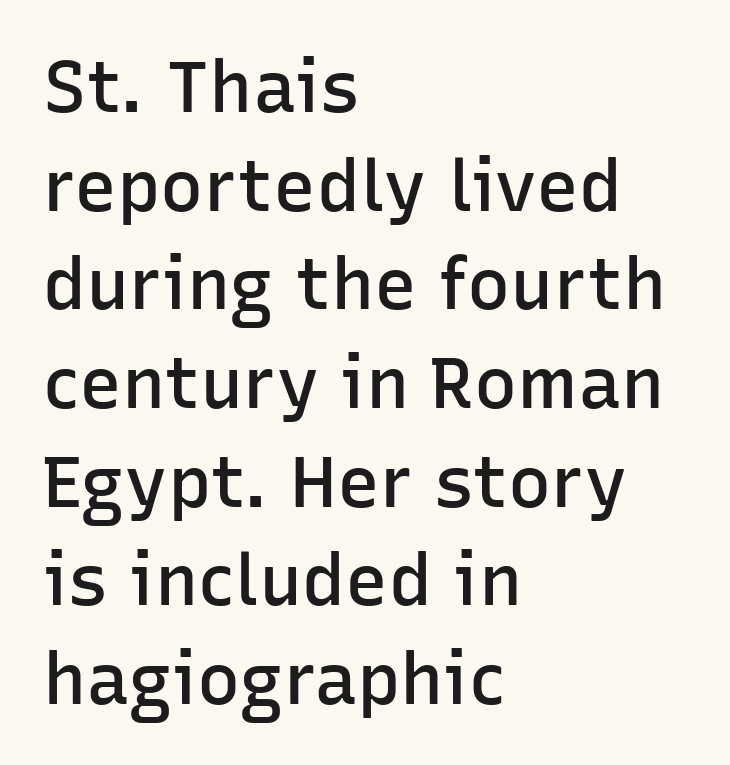
The image shows 72 px semibold sans-serif type, upright; set left-aligned, normal line spacing (1.37x), normal letter spacing, not underlined; low stroke contrast and a medium x-height.
